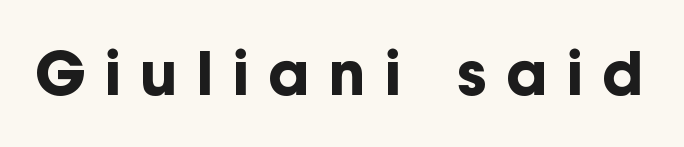
Is this a fixed-width face? No — the glyphs have proportional, varying widths. As a designer I'd log this as weight 700, bold. Rule under the text: the space is simply empty. Each word looks stretched out because of the extra space between its letters. These lines are composed in type without serifs. Unlike italic type, these characters show no tilt at all.
